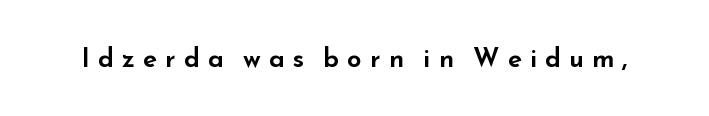
This is the regular roman posture of the typeface. The line texture is sparse and dotted thanks to wide tracking. Nobody drew a line under any word here.
